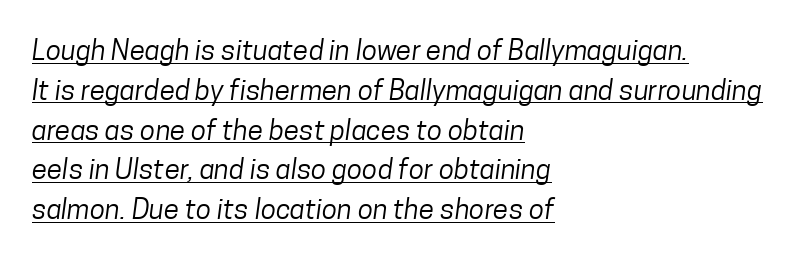
{"serif": "no", "bold": "no", "weight": "regular", "width": "condensed", "stroke_contrast": "low", "x_height": "medium", "monospaced": "no", "underline": "yes", "align": "left", "line_spacing": "normal", "line_spacing_ratio": 1.42, "letter_spacing": "normal", "letter_spacing_em": 0.0, "glyph_px": 28}
